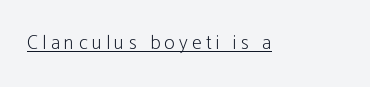
The image shows 20 px text type, upright; set unusually wide letter spacing (+0.21 em), underlined.
